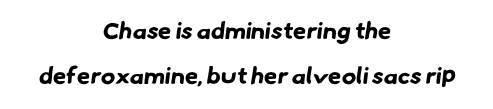
Honestly, the letter spacing is just normal — you wouldn't notice it. Just letters on the line, the space beneath them empty. A full-strength bold gives these letters their thick strokes. Horizontal alignment here is central, giving a formal, balanced look.
